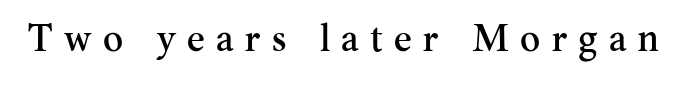
The image shows 38 px serif type, upright; set unusually wide letter spacing (+0.3 em), not underlined; medium stroke contrast and a small x-height.
